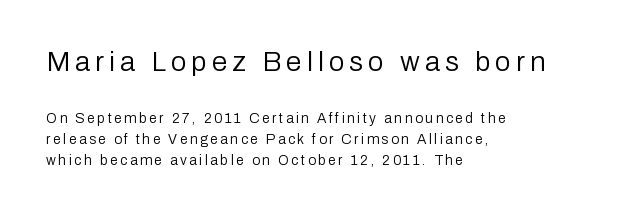
The image shows 28 px regular-weight sans-serif type, upright; set left-aligned, normal line spacing (1.5x), not underlined; the first (top) block is 2.0x larger; low stroke contrast and a medium x-height.
